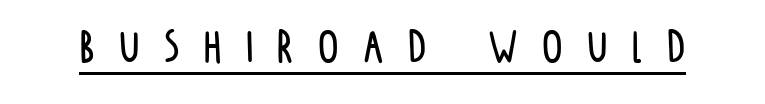
The rendered words wear a rule along their underside. The text was rendered using a sans face with plain stroke endings. Note the varied advance widths — an 'i' is clearly narrower than an 'm'. Nope, not italic — everything's standing straight. Short note: letters widely spaced.
